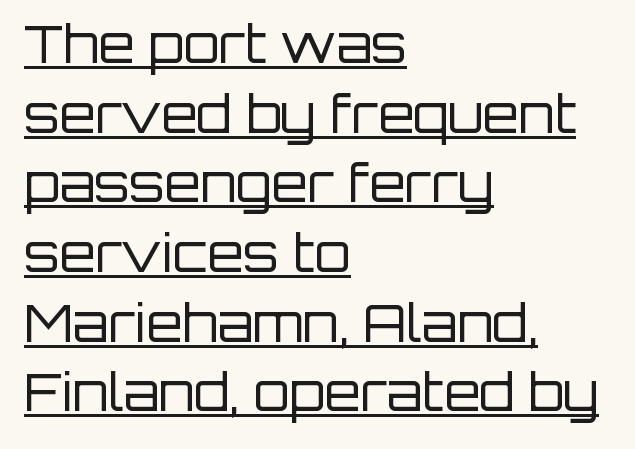
This rendering uses left alignment, leaving the right contour irregular. Looks like regular typesetting: each glyph gets only the width it needs. Font category for this specimen: sans-serif. No heavy texture on the line: the type isn't bold.
